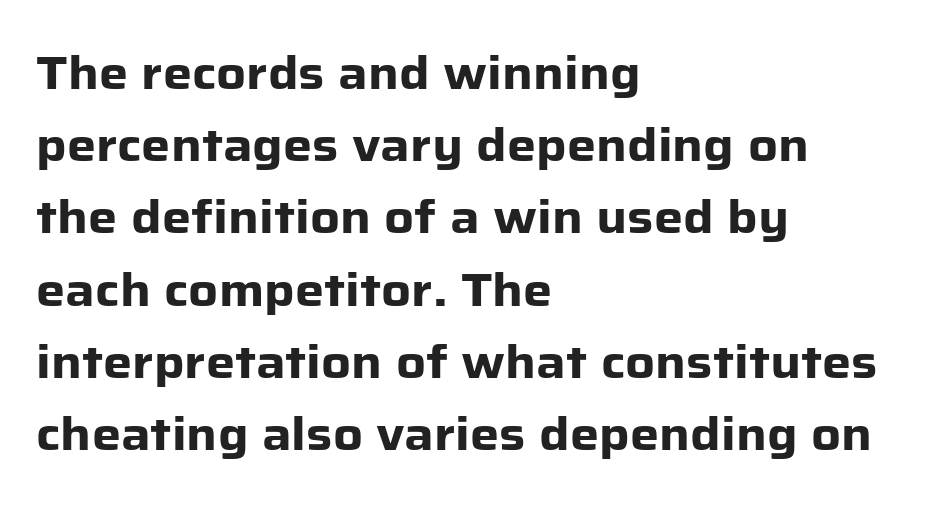
{"serif": "no", "italic": "no", "bold": "yes", "weight": "heavy", "width": "normal", "stroke_contrast": "low", "x_height": "medium", "monospaced": "no", "underline": "no", "align": "left", "line_spacing": "normal", "line_spacing_ratio": 1.57, "letter_spacing": "normal", "letter_spacing_em": 0.0, "glyph_px": 46}
